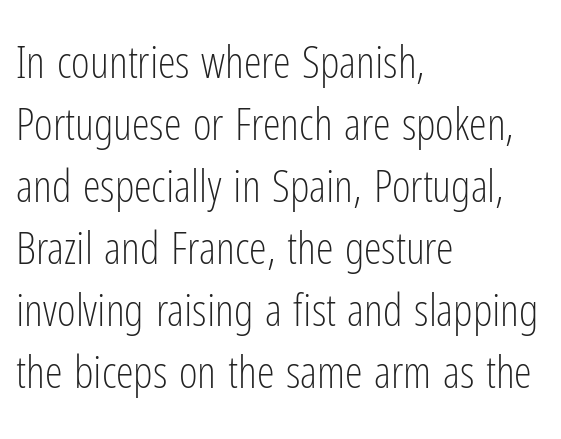
Q: Is the text bold? A: No.
Q: Is the text italic (slanted)? A: No, it is upright.
Q: Is the typeface a serif or a sans-serif typeface? A: Sans-serif.
Q: Is the text underlined? A: No.
Q: How is the paragraph aligned? A: Left-aligned.
Q: Is the spacing between letters normal or unusually wide? A: Normal.
Q: Is the spacing between lines tight, normal or loose? A: Normal.
Q: Width (condensed, normal, or wide)? A: Condensed.
Q: Stroke contrast? A: Low.
Q: x-height? A: Medium.
Q: Monospaced? A: No.
